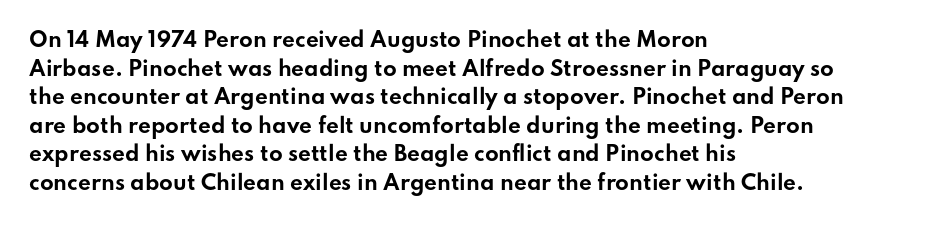
This sample uses an upright cut, with every glyph sitting square on the baseline. Only glyphs here, with clear space below each row. Visually the block forms a straight wall on the left and a jagged coastline on the right. Its strokes are broad and dark, the hallmark of bold type. This block has exactly the height ordinary leading produces. The passage shown has conventional tracking throughout.
